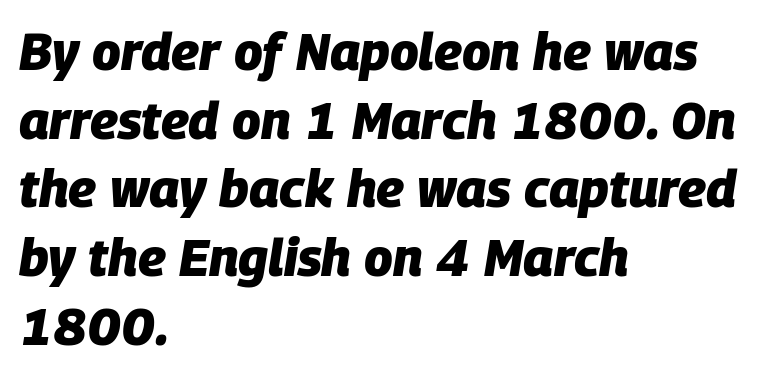
The image shows 52 px heavy type, italic (leaning right); set left-aligned, normal line spacing (1.32x), normal letter spacing, not underlined; low stroke contrast and a large x-height.
